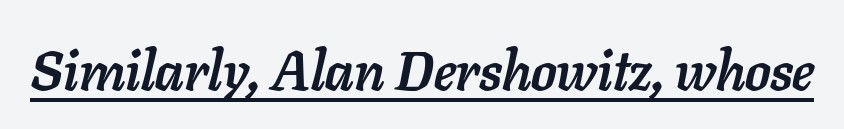
{"italic": "yes", "lean": "right", "slant_degrees": 11, "bold": "yes", "weight": "semibold", "width": "normal", "stroke_contrast": "low", "x_height": "medium", "monospaced": "no", "underline": "yes", "letter_spacing": "normal", "letter_spacing_em": 0.0, "glyph_px": 55}
